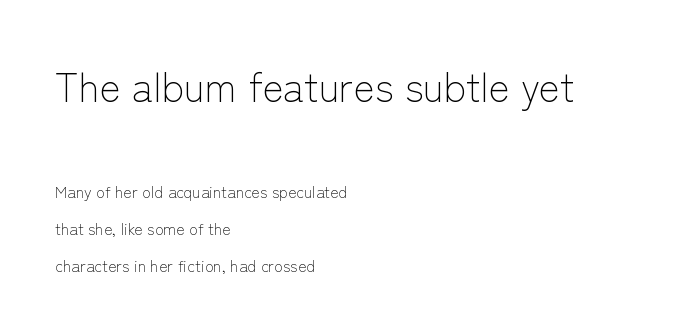
{"serif": "no", "italic": "no", "bold": "no", "weight": "light", "width": "normal", "stroke_contrast": "low", "x_height": "medium", "monospaced": "no", "underline": "no", "align": "left", "line_spacing": "loose", "line_spacing_ratio": 2.3, "letter_spacing": "normal", "letter_spacing_em": 0.0, "larger_block": "first", "size_ratio": 2.5, "glyph_px": 40}
